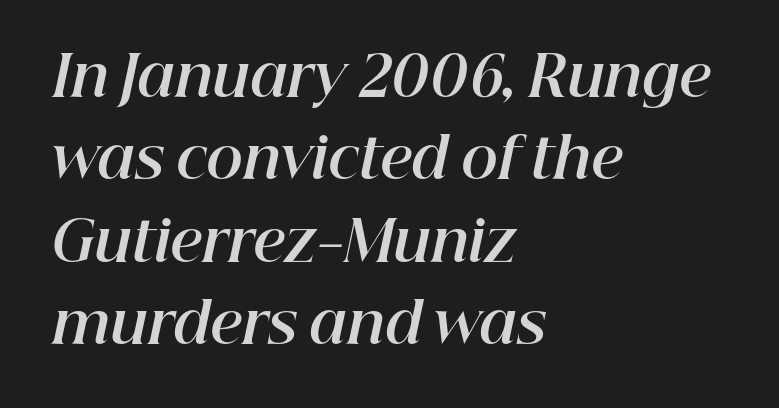
{"italic": "yes", "lean": "right", "slant_degrees": 12, "bold": "yes", "weight": "bold", "width": "normal", "stroke_contrast": "high", "x_height": "medium", "monospaced": "no", "underline": "no", "align": "left", "line_spacing": "normal", "line_spacing_ratio": 1.47, "letter_spacing": "normal", "letter_spacing_em": 0.0, "glyph_px": 56}
